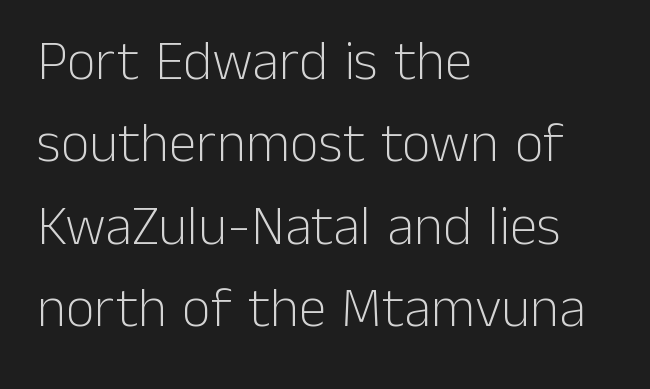
Q: Is the text bold? A: No.
Q: Is the text italic (slanted)? A: No, it is upright.
Q: Is the typeface a serif or a sans-serif typeface? A: Sans-serif.
Q: Is the text underlined? A: No.
Q: How is the paragraph aligned? A: Left-aligned.
Q: Is the spacing between letters normal or unusually wide? A: Normal.
Q: Is the spacing between lines tight, normal or loose? A: Normal.
Q: Width (condensed, normal, or wide)? A: Normal.
Q: Stroke contrast? A: Low.
Q: x-height? A: Medium.
Q: Monospaced? A: No.
